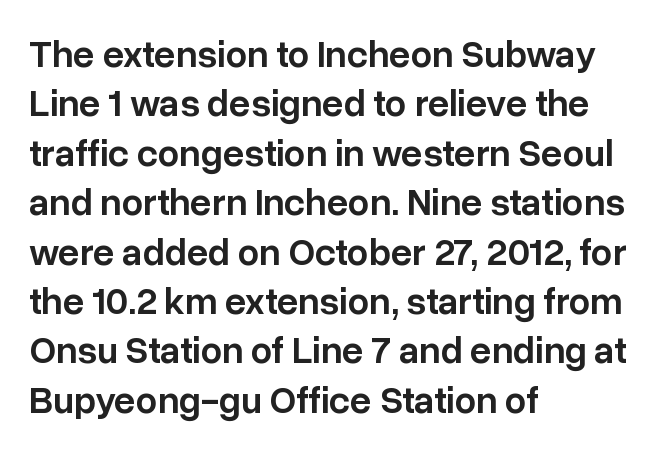
Q: Is the text bold? A: Semi-bold.
Q: Is the text italic (slanted)? A: No, it is upright.
Q: Is the typeface a serif or a sans-serif typeface? A: Sans-serif.
Q: Is the text underlined? A: No.
Q: How is the paragraph aligned? A: Left-aligned.
Q: Is the spacing between letters normal or unusually wide? A: Normal.
Q: Is the spacing between lines tight, normal or loose? A: Normal.
Q: Width (condensed, normal, or wide)? A: Normal.
Q: Stroke contrast? A: Low.
Q: x-height? A: Medium.
Q: Monospaced? A: No.
